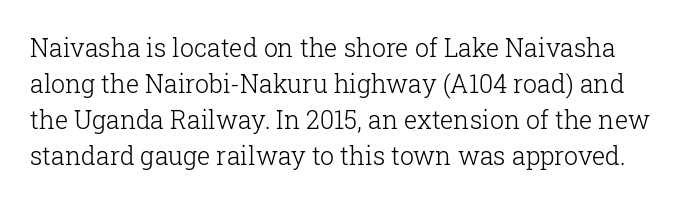
Q: Is the text bold? A: No.
Q: Is the text italic (slanted)? A: No, it is upright.
Q: Is the text underlined? A: No.
Q: Is the spacing between letters normal or unusually wide? A: Normal.
Q: Is the spacing between lines tight, normal or loose? A: Normal.
